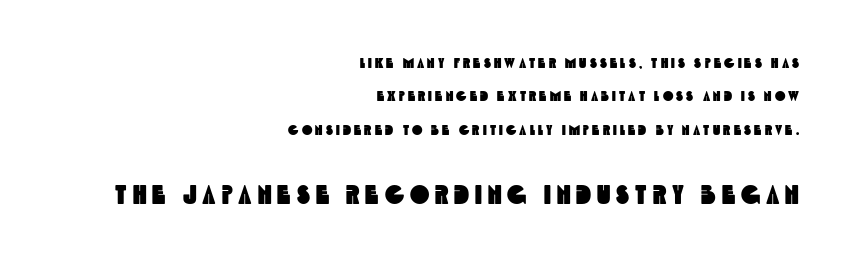
Q: Is the text underlined? A: No.
Q: How is the paragraph aligned? A: Right-aligned.
Q: Is the spacing between letters normal or unusually wide? A: Unusually wide.
Q: Is the spacing between lines tight, normal or loose? A: Loose.
Q: Which block of text is set in a larger size, the first (top) or the second (bottom)? A: The second (bottom) one.
